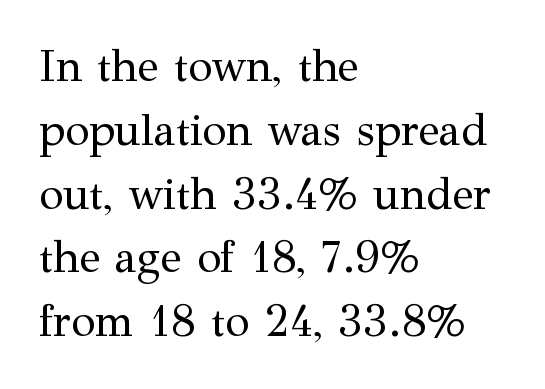
Q: Is the text bold? A: No.
Q: Is the text italic (slanted)? A: No, it is upright.
Q: Is the typeface a serif or a sans-serif typeface? A: Serif.
Q: Is the text underlined? A: No.
Q: How is the paragraph aligned? A: Left-aligned.
Q: Is the spacing between letters normal or unusually wide? A: Normal.
Q: Is the spacing between lines tight, normal or loose? A: Normal.
Q: Width (condensed, normal, or wide)? A: Normal.
Q: Stroke contrast? A: Medium.
Q: x-height? A: Medium.
Q: Monospaced? A: No.
